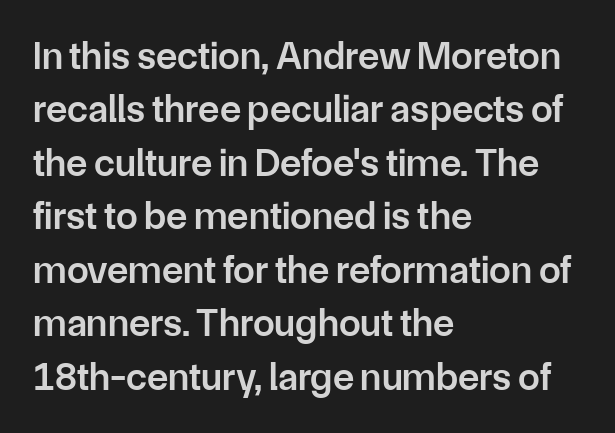
Q: Is the text bold? A: Semi-bold.
Q: Is the text italic (slanted)? A: No, it is upright.
Q: Is the typeface a serif or a sans-serif typeface? A: Sans-serif.
Q: Is the text underlined? A: No.
Q: How is the paragraph aligned? A: Left-aligned.
Q: Is the spacing between letters normal or unusually wide? A: Normal.
Q: Is the spacing between lines tight, normal or loose? A: Normal.
Q: Width (condensed, normal, or wide)? A: Normal.
Q: Stroke contrast? A: Low.
Q: x-height? A: Medium.
Q: Monospaced? A: No.
